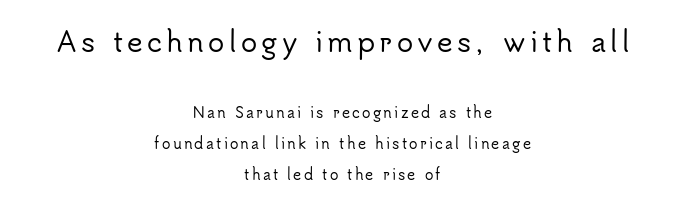
The image shows 27 px text type, upright; set centered, loose line spacing (2.2x), not underlined; the first (top) block is 1.93x larger.
